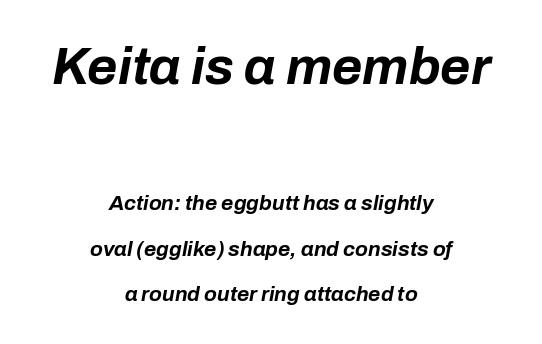
The image shows 52 px bold type, italic (leaning right); set centered, loose line spacing (2.15x), normal letter spacing, not underlined; the first (top) block is 2.48x larger; low stroke contrast and a medium x-height.
